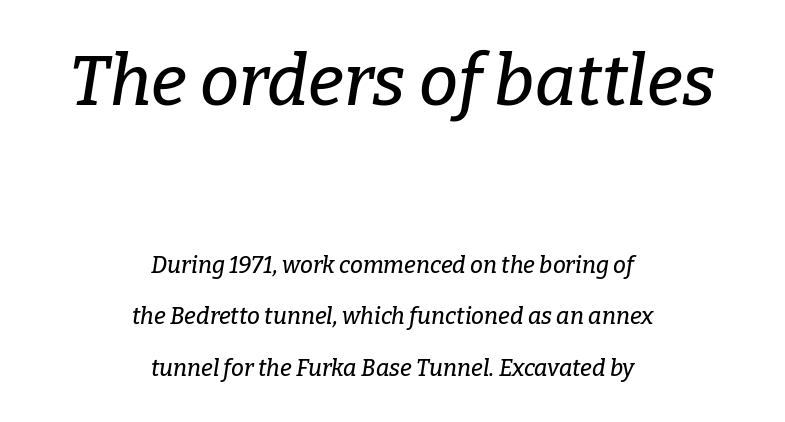
{"serif": "yes", "italic": "yes", "lean": "right", "slant_degrees": 9, "width": "normal", "stroke_contrast": "low", "x_height": "medium", "monospaced": "no", "underline": "no", "align": "center", "line_spacing": "loose", "line_spacing_ratio": 2.23, "letter_spacing": "normal", "letter_spacing_em": 0.0, "larger_block": "first", "size_ratio": 3.04, "glyph_px": 70}
